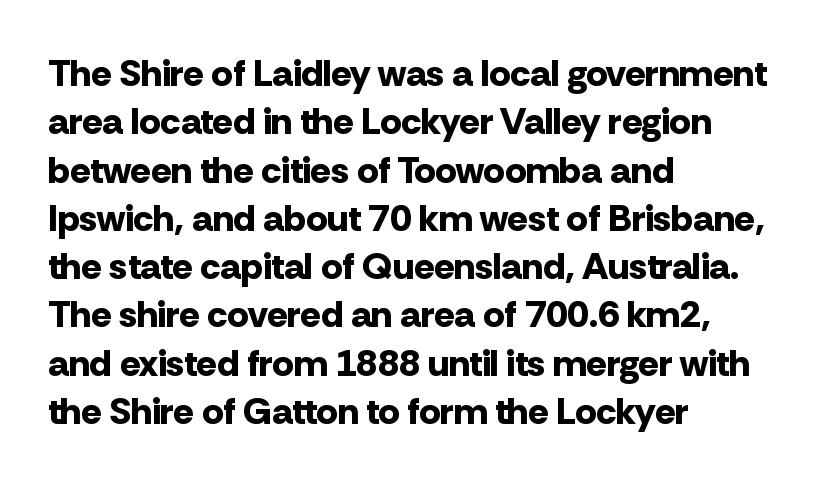
The image shows 38 px bold sans-serif type, upright; set left-aligned, normal line spacing (1.27x), normal letter spacing, not underlined; low stroke contrast and a medium x-height.
